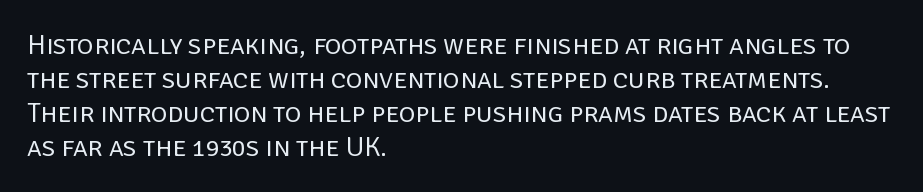
Q: Is the text bold? A: No.
Q: Is the text italic (slanted)? A: No, it is upright.
Q: Is the typeface a serif or a sans-serif typeface? A: Sans-serif.
Q: Is the text underlined? A: No.
Q: How is the paragraph aligned? A: Left-aligned.
Q: Is the spacing between letters normal or unusually wide? A: Normal.
Q: Width (condensed, normal, or wide)? A: Normal.
Q: Stroke contrast? A: Low.
Q: x-height? A: Large.
Q: Monospaced? A: No.
